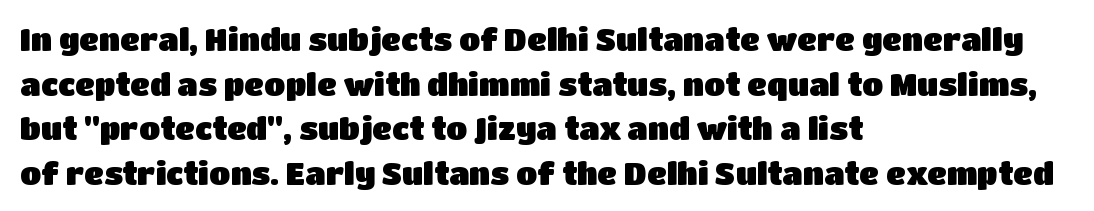
{"serif": "no", "italic": "no", "width": "normal", "stroke_contrast": "low", "x_height": "large", "monospaced": "no", "underline": "no", "align": "left", "line_spacing": "normal", "line_spacing_ratio": 1.44, "letter_spacing": "normal", "letter_spacing_em": 0.0, "glyph_px": 31}
